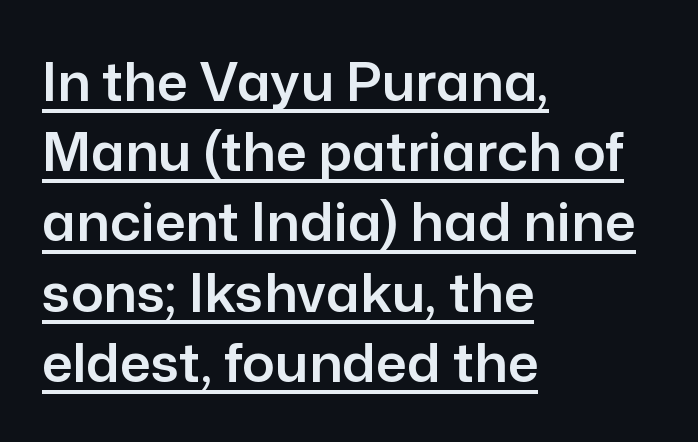
Q: Is the text italic (slanted)? A: No, it is upright.
Q: Is the typeface a serif or a sans-serif typeface? A: Sans-serif.
Q: Is the text underlined? A: Yes.
Q: How is the paragraph aligned? A: Left-aligned.
Q: Is the spacing between letters normal or unusually wide? A: Normal.
Q: Is the spacing between lines tight, normal or loose? A: Normal.
Q: Width (condensed, normal, or wide)? A: Normal.
Q: Stroke contrast? A: Low.
Q: x-height? A: Medium.
Q: Monospaced? A: No.
